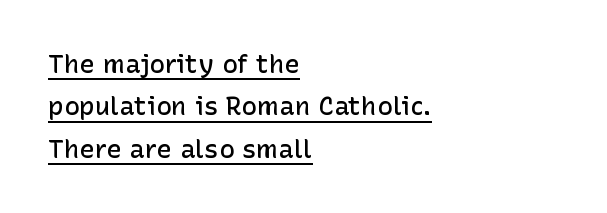
{"italic": "no", "bold": "semi", "underline": "yes", "align": "left", "line_spacing": "normal", "line_spacing_ratio": 1.63, "letter_spacing": "normal", "letter_spacing_em": 0.0, "glyph_px": 26}
